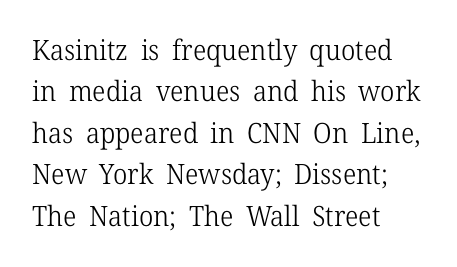
{"serif": "yes", "italic": "no", "bold": "no", "weight": "light", "width": "normal", "stroke_contrast": "low", "x_height": "medium", "monospaced": "no", "underline": "no", "align": "left", "line_spacing": "normal", "line_spacing_ratio": 1.48, "letter_spacing": "normal", "letter_spacing_em": 0.0, "glyph_px": 28}
